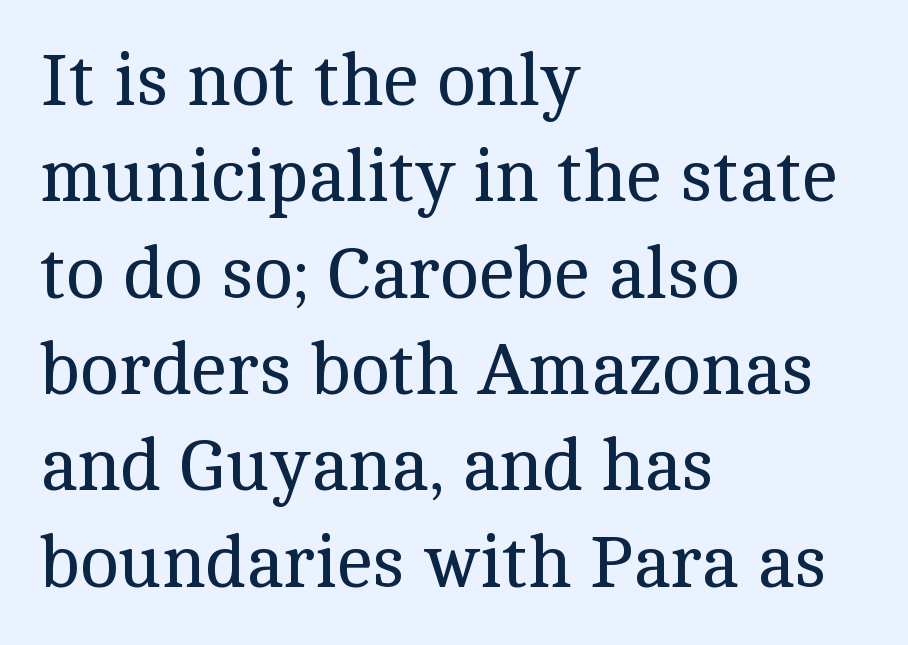
A typesetter would mark this as roman, not italic. Clear beneath every line of the passage. Observe the serifs anchoring each vertical stroke in this sample. The passage shown has conventional tracking throughout.
